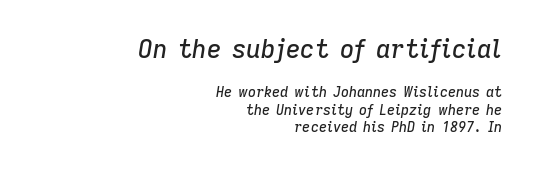
{"italic": "yes", "lean": "right", "slant_degrees": 9, "underline": "no", "align": "right", "line_spacing_ratio": 1.22, "letter_spacing": "normal", "letter_spacing_em": 0.0, "larger_block": "first", "size_ratio": 1.79, "glyph_px": 25}
